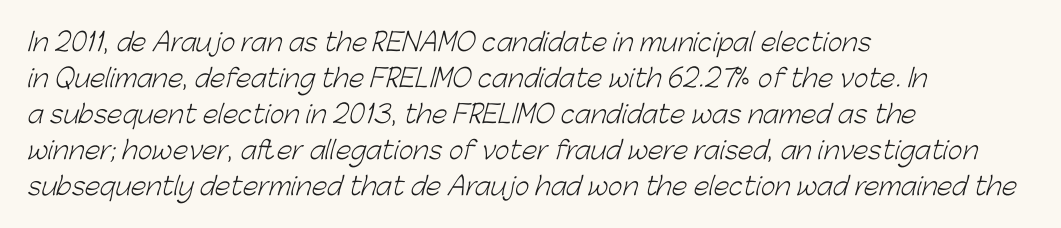
Q: Is the text bold? A: No.
Q: Is the text underlined? A: No.
Q: How is the paragraph aligned? A: Left-aligned.
Q: Is the spacing between letters normal or unusually wide? A: Normal.
Q: Is the spacing between lines tight, normal or loose? A: Normal.
